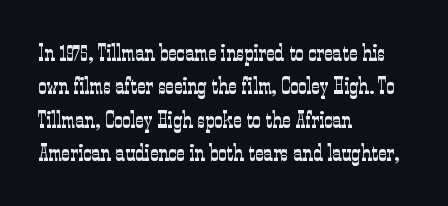
The image shows 23 px text type, upright; set left-aligned, normal line spacing (1.45x), normal letter spacing, not underlined.
